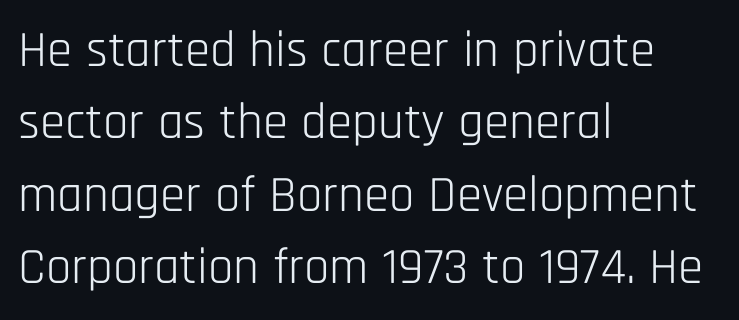
The image shows 51 px light, condensed sans-serif type, upright; set left-aligned, normal line spacing (1.42x), normal letter spacing, not underlined; low stroke contrast and a large x-height.
